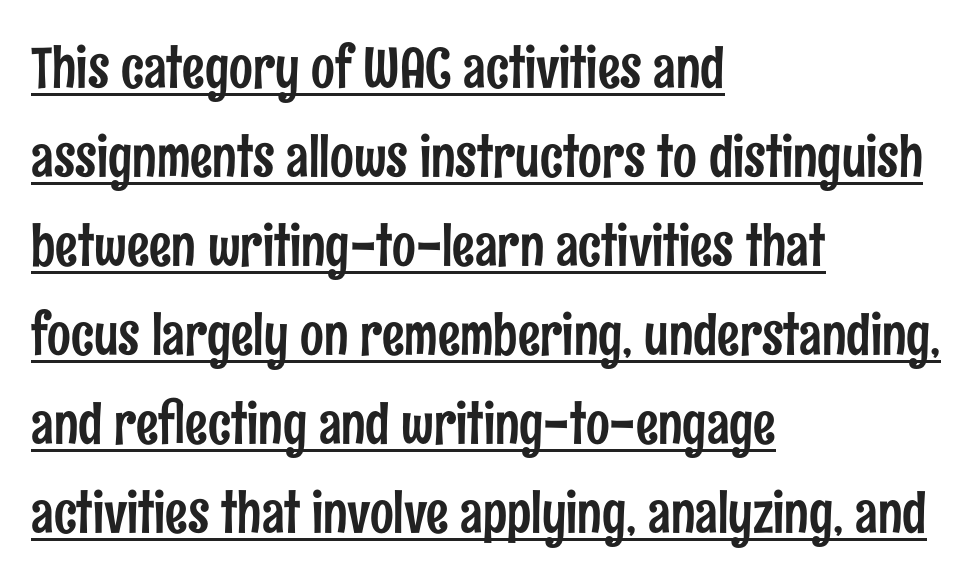
{"serif": "no", "italic": "no", "width": "condensed", "stroke_contrast": "low", "x_height": "medium", "monospaced": "no", "underline": "yes", "align": "left", "line_spacing": "normal", "line_spacing_ratio": 1.59, "letter_spacing": "normal", "letter_spacing_em": 0.0, "glyph_px": 56}
